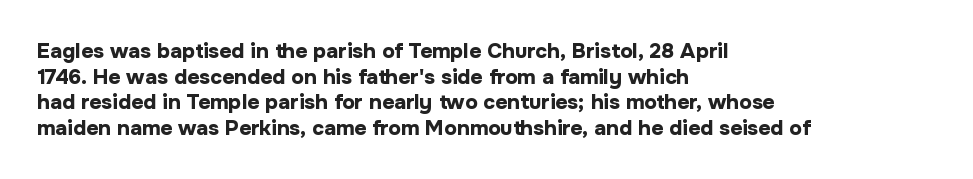
Is there any slant? The stems are plumb. The zone under the glyphs is completely vacant. Caption: bold face, heavy strokes. Each word holds together tightly as a unit, with standard inter-letter gaps. Does the copy run flush right? No — it runs flush left.
